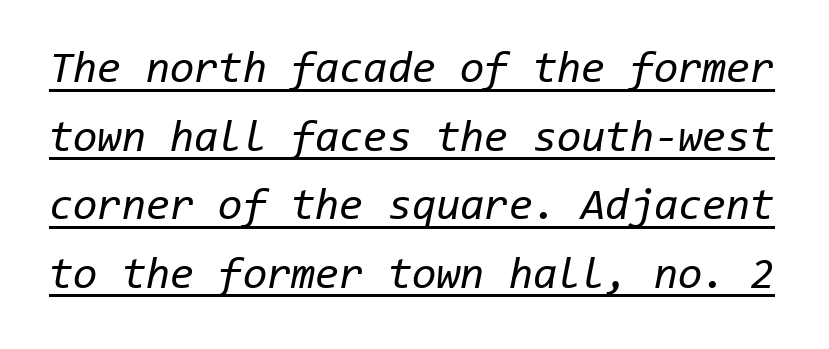
Caption: standard tracking, unaltered. The lettering tilts uniformly, giving the passage an italic look. The lettering is marked with a stroke running underneath it. In terms of leading, this rendering sits right in the middle.
